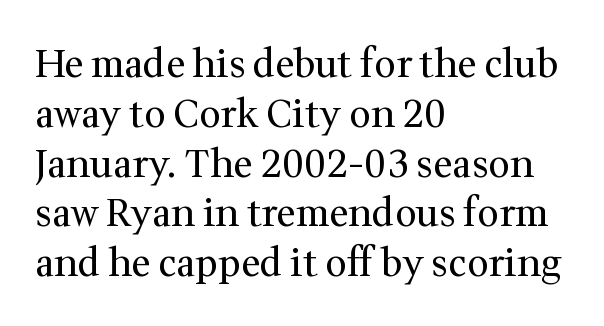
No chunkiness to these letters — they're not bold. These lines are composed in type with serifs. The leading is moderate, giving the passage an even texture. Honestly, the letter spacing is just normal — you wouldn't notice it. Beneath every word, the page is bare.
